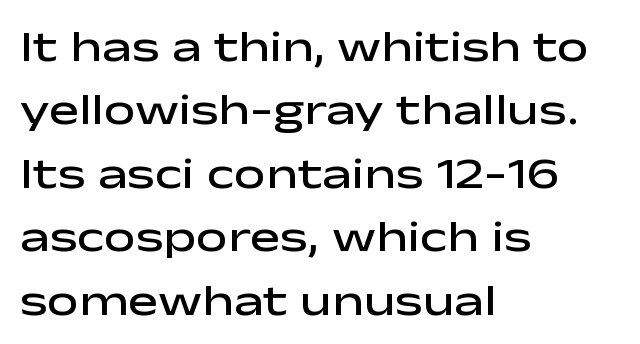
Q: Is the text bold? A: Semi-bold.
Q: Is the text italic (slanted)? A: No, it is upright.
Q: Is the typeface a serif or a sans-serif typeface? A: Sans-serif.
Q: Is the text underlined? A: No.
Q: How is the paragraph aligned? A: Left-aligned.
Q: Is the spacing between letters normal or unusually wide? A: Normal.
Q: Is the spacing between lines tight, normal or loose? A: Normal.
Q: Width (condensed, normal, or wide)? A: Wide.
Q: Stroke contrast? A: Low.
Q: x-height? A: Medium.
Q: Monospaced? A: No.
